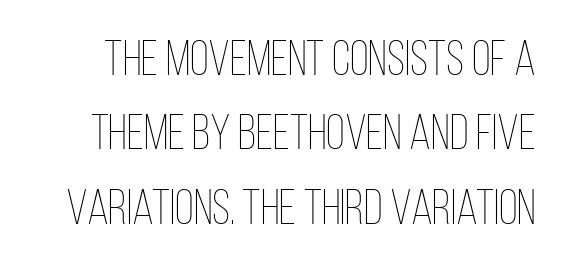
{"italic": "no", "bold": "no", "weight": "thin", "width": "condensed", "stroke_contrast": "low", "x_height": "large", "monospaced": "no", "underline": "no", "line_spacing": "normal", "line_spacing_ratio": 1.52, "letter_spacing": "normal", "letter_spacing_em": 0.0, "glyph_px": 49}
